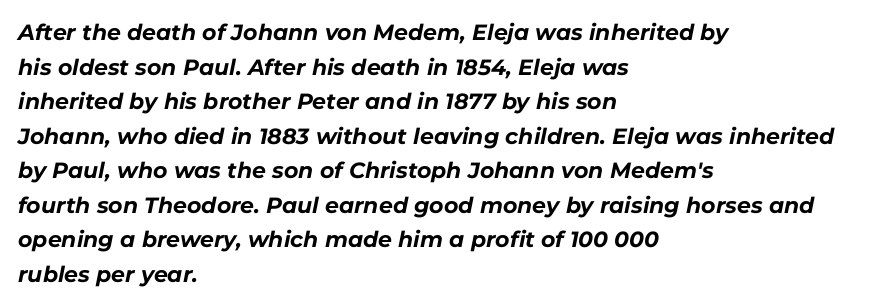
The image shows 22 px bold type, italic (leaning right); set left-aligned, normal line spacing (1.57x), normal letter spacing, not underlined.
